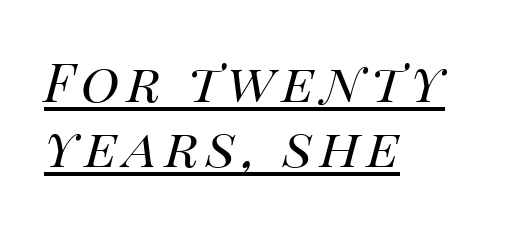
{"italic": "yes", "lean": "right", "slant_degrees": 14, "bold": "no", "weight": "regular", "width": "normal", "stroke_contrast": "high", "x_height": "large", "monospaced": "no", "underline": "yes", "align": "left", "line_spacing_ratio": 1.22, "glyph_px": 53}
